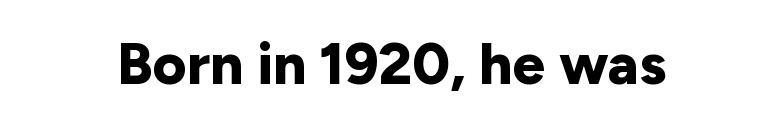
{"serif": "no", "italic": "no", "bold": "yes", "weight": "bold", "width": "normal", "stroke_contrast": "low", "x_height": "medium", "monospaced": "no", "underline": "no", "letter_spacing": "normal", "letter_spacing_em": 0.0, "glyph_px": 58}
